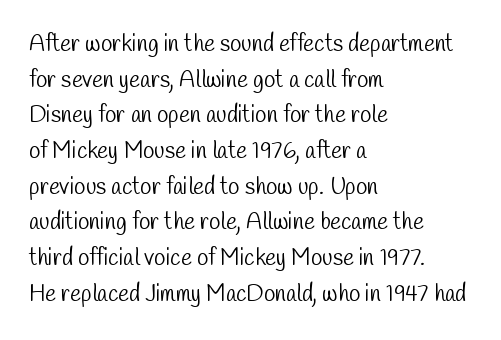
The image shows 23 px text type; set left-aligned, normal line spacing (1.55x), normal letter spacing, not underlined.
